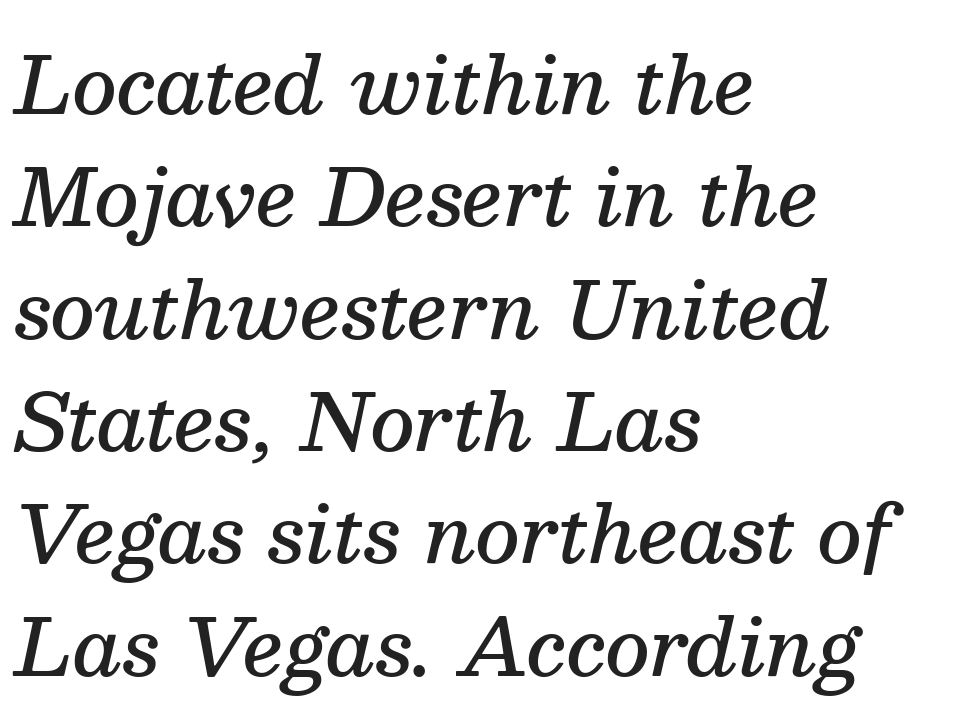
The image shows 78 px semibold serif type, italic (leaning right); set left-aligned, normal line spacing (1.44x), normal letter spacing, not underlined; medium stroke contrast and a medium x-height.
